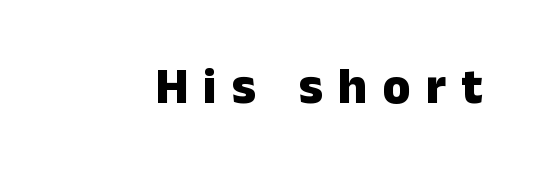
{"serif": "no", "italic": "no", "bold": "yes", "weight": "heavy", "width": "normal", "stroke_contrast": "low", "x_height": "medium", "monospaced": "no", "underline": "no", "letter_spacing": "wide", "letter_spacing_em": 0.29, "glyph_px": 51}
